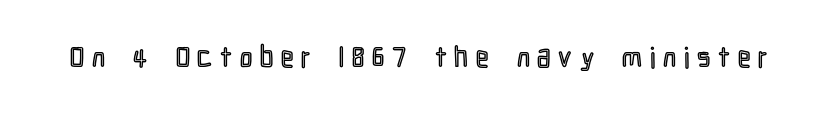
Q: Is the text italic (slanted)? A: No, it is upright.
Q: Is the text underlined? A: No.
Q: Is the spacing between letters normal or unusually wide? A: Unusually wide.
Q: Width (condensed, normal, or wide)? A: Condensed.
Q: x-height? A: Medium.
Q: Monospaced? A: No.
